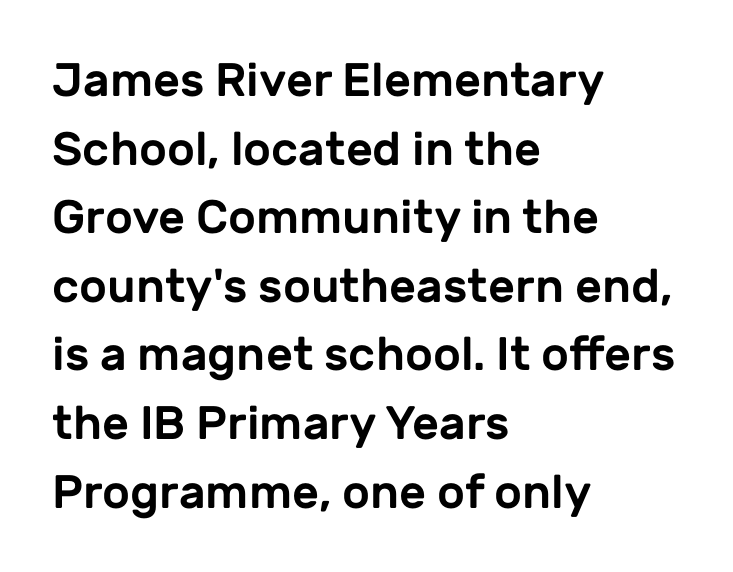
The image shows 47 px sans-serif type, upright; set left-aligned, normal line spacing (1.46x), normal letter spacing, not underlined; low stroke contrast and a medium x-height.
